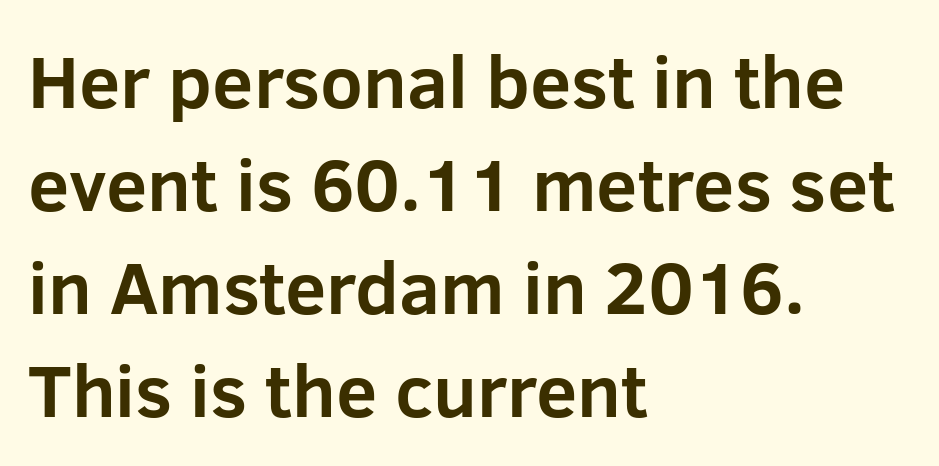
Q: Is the text bold? A: Yes.
Q: Is the text italic (slanted)? A: No, it is upright.
Q: Is the typeface a serif or a sans-serif typeface? A: Sans-serif.
Q: Is the text underlined? A: No.
Q: How is the paragraph aligned? A: Left-aligned.
Q: Is the spacing between letters normal or unusually wide? A: Normal.
Q: Is the spacing between lines tight, normal or loose? A: Normal.
Q: Width (condensed, normal, or wide)? A: Normal.
Q: Stroke contrast? A: Low.
Q: x-height? A: Medium.
Q: Monospaced? A: No.
